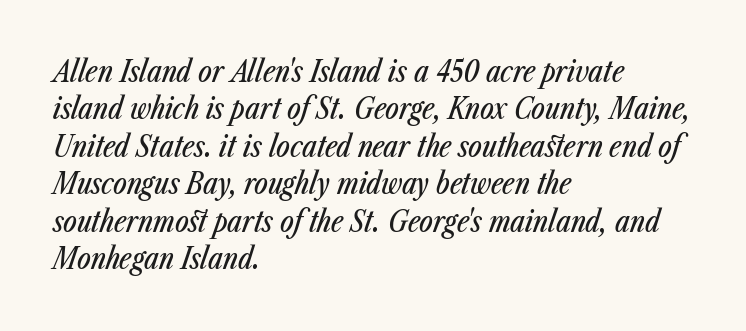
Q: Is the text italic (slanted)? A: Yes, it leans right by about 23 degrees.
Q: Is the text underlined? A: No.
Q: How is the paragraph aligned? A: Left-aligned.
Q: Is the spacing between letters normal or unusually wide? A: Normal.
Q: Is the spacing between lines tight, normal or loose? A: Normal.
Q: Width (condensed, normal, or wide)? A: Condensed.
Q: Stroke contrast? A: Low.
Q: x-height? A: Medium.
Q: Monospaced? A: No.
